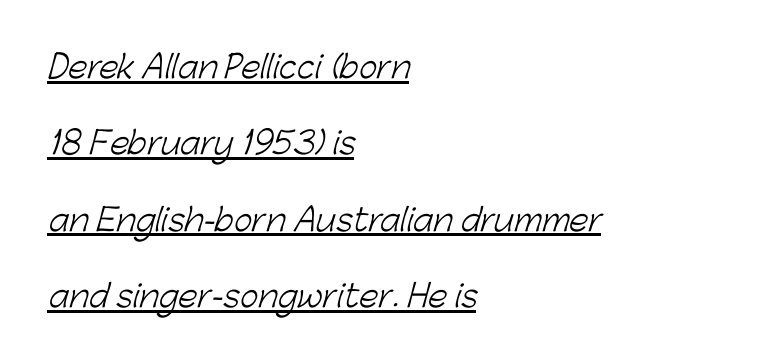
This rendering leaves character spacing at its baseline value. The strokes carry an ordinary text weight at most. Serifs: no, the terminals of the letterforms are clean. A rule runs beneath these lines of type.
